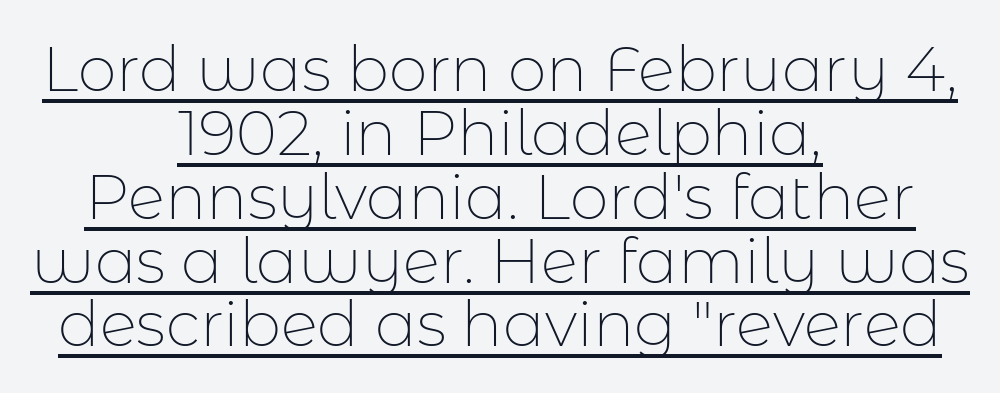
Q: Is the text bold? A: No.
Q: Is the text italic (slanted)? A: No, it is upright.
Q: Is the typeface a serif or a sans-serif typeface? A: Sans-serif.
Q: Is the text underlined? A: Yes.
Q: How is the paragraph aligned? A: Centered.
Q: Is the spacing between letters normal or unusually wide? A: Normal.
Q: Is the spacing between lines tight, normal or loose? A: Tight.
Q: Width (condensed, normal, or wide)? A: Normal.
Q: Stroke contrast? A: Low.
Q: x-height? A: Medium.
Q: Monospaced? A: No.
